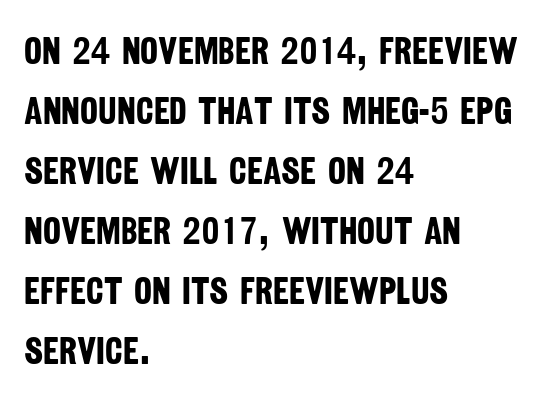
Q: Is the text bold? A: Yes.
Q: Is the typeface a serif or a sans-serif typeface? A: Sans-serif.
Q: Is the text underlined? A: No.
Q: How is the paragraph aligned? A: Left-aligned.
Q: Is the spacing between letters normal or unusually wide? A: Normal.
Q: Is the spacing between lines tight, normal or loose? A: Normal.
Q: Width (condensed, normal, or wide)? A: Condensed.
Q: Stroke contrast? A: Low.
Q: x-height? A: Large.
Q: Monospaced? A: No.
